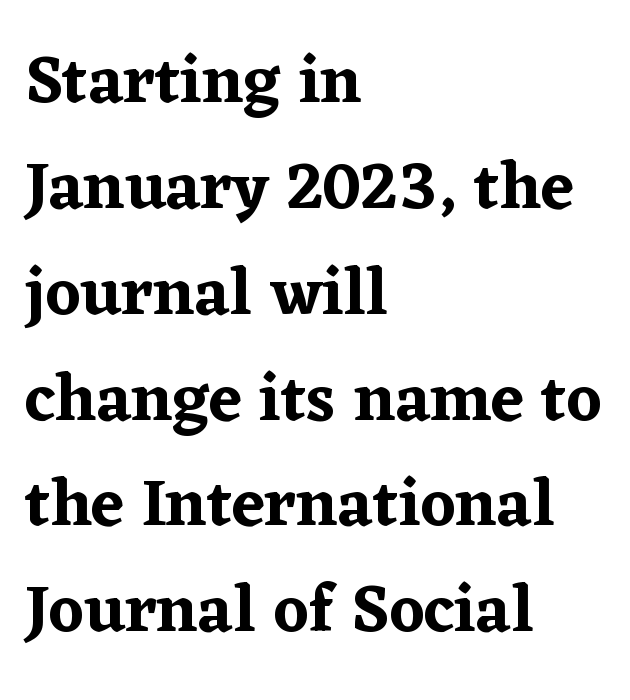
{"serif": "yes", "italic": "no", "width": "normal", "stroke_contrast": "low", "x_height": "medium", "monospaced": "no", "underline": "no", "align": "left", "line_spacing": "normal", "line_spacing_ratio": 1.58, "letter_spacing": "normal", "letter_spacing_em": 0.0, "glyph_px": 67}
